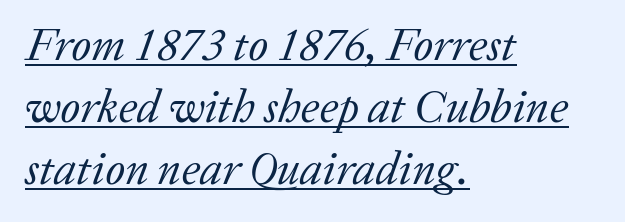
Q: Is the text bold? A: No.
Q: Is the text italic (slanted)? A: Yes, it leans right by about 20 degrees.
Q: Is the typeface a serif or a sans-serif typeface? A: Serif.
Q: Is the text underlined? A: Yes.
Q: How is the paragraph aligned? A: Left-aligned.
Q: Is the spacing between letters normal or unusually wide? A: Normal.
Q: Is the spacing between lines tight, normal or loose? A: Normal.
Q: Width (condensed, normal, or wide)? A: Normal.
Q: Stroke contrast? A: Low.
Q: x-height? A: Medium.
Q: Monospaced? A: No.
